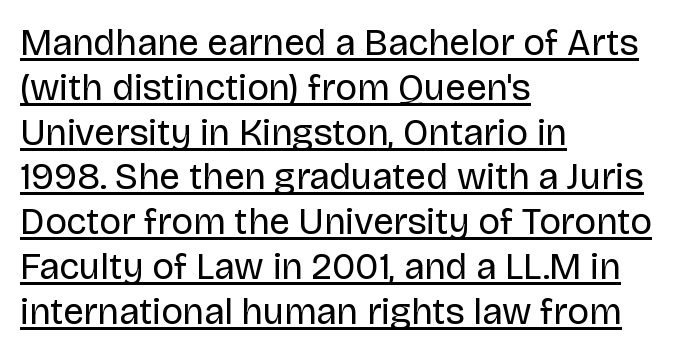
The image shows 37 px regular-weight sans-serif type, upright; set left-aligned, line spacing 1.21x, normal letter spacing, underlined; low stroke contrast and a large x-height.
